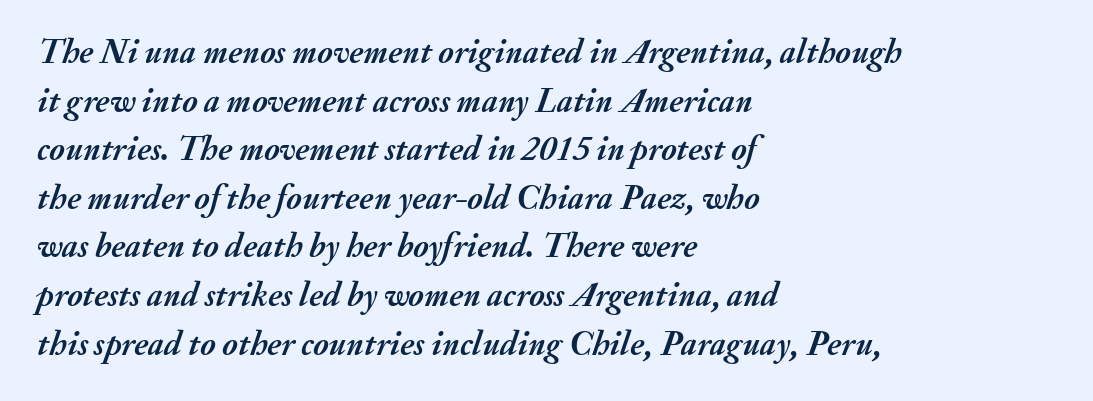
Pretty heavy lettering here — definitely bold. Look at the tracking — it's just the regular setting, nothing added. The area under the type is left untouched. The passage shown is typed in a proportional face where columns would drift.
